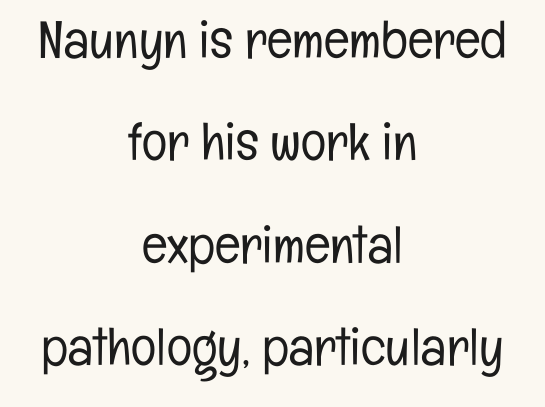
{"serif": "no", "italic": "no", "bold": "no", "weight": "light", "width": "condensed", "stroke_contrast": "low", "x_height": "medium", "monospaced": "no", "underline": "no", "align": "center", "line_spacing": "loose", "line_spacing_ratio": 1.93, "letter_spacing": "normal", "letter_spacing_em": 0.0, "glyph_px": 53}
